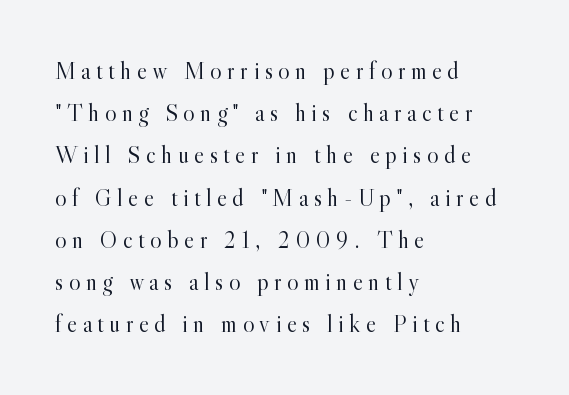
The typeface has the unassuming heft of standard copy or less. The letters stand straight up with perfectly vertical stems. The type is letterspaced generously, with wide tracking. Notice how the passage keeps a crisp vertical edge on the left only. Check the space under the baseline: it is left empty.
